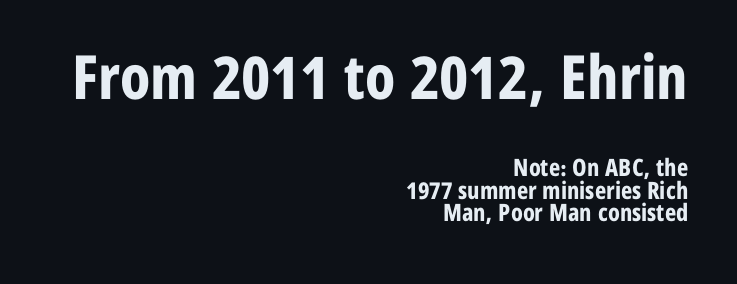
The image shows 61 px bold, condensed sans-serif type, upright; set right-aligned, tight line spacing (0.95x), normal letter spacing, not underlined; the first (top) block is 2.54x larger; low stroke contrast and a medium x-height.
